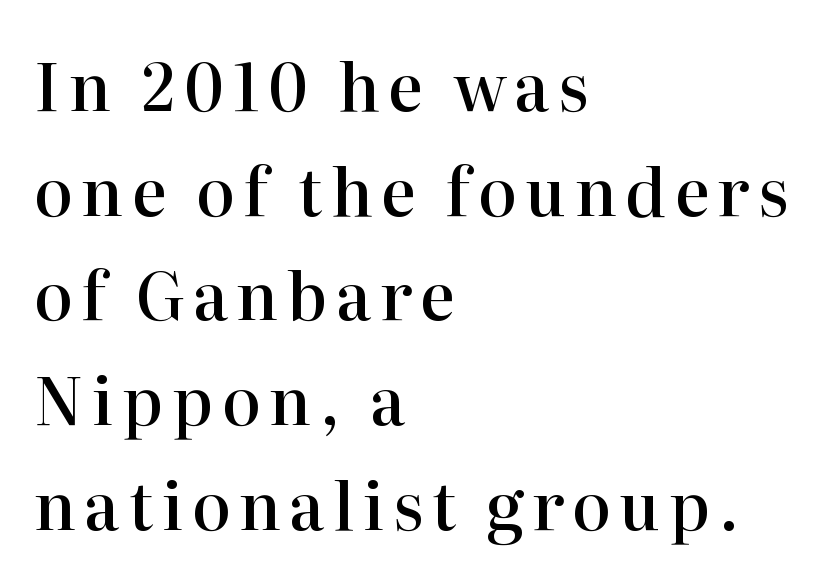
Serifs: yes, visible at the terminals of the letterforms. Horizontal bands of white between lines are of average thickness. Do the letters lean? They stand straight. Is this a fixed-width face? No — the glyphs have proportional, varying widths. Where is the straight margin? On the left. Set as a demibold, roughly 600 on the weight scale.
